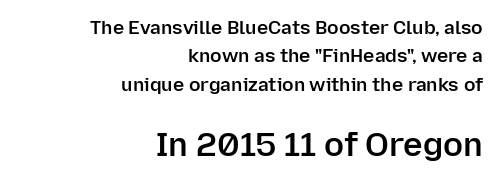
The image shows 33 px semibold sans-serif type, upright; set right-aligned, normal line spacing (1.49x), normal letter spacing, not underlined; the second (bottom) block is 1.74x larger; low stroke contrast and a medium x-height.
